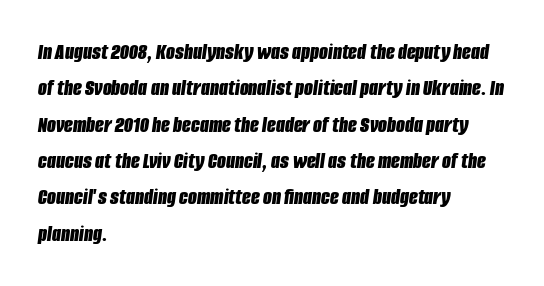
{"italic": "yes", "lean": "right", "slant_degrees": 8, "bold": "yes", "underline": "no", "align": "left", "line_spacing": "normal", "line_spacing_ratio": 1.58, "letter_spacing": "normal", "letter_spacing_em": 0.0, "glyph_px": 23}
